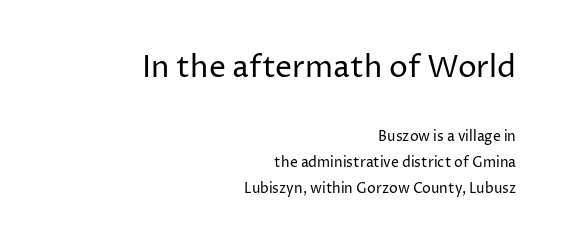
{"serif": "no", "italic": "no", "bold": "no", "weight": "regular", "width": "normal", "stroke_contrast": "low", "x_height": "medium", "monospaced": "no", "underline": "no", "align": "right", "line_spacing_ratio": 1.87, "letter_spacing": "normal", "letter_spacing_em": 0.0, "larger_block": "first", "size_ratio": 2.14, "glyph_px": 30}
